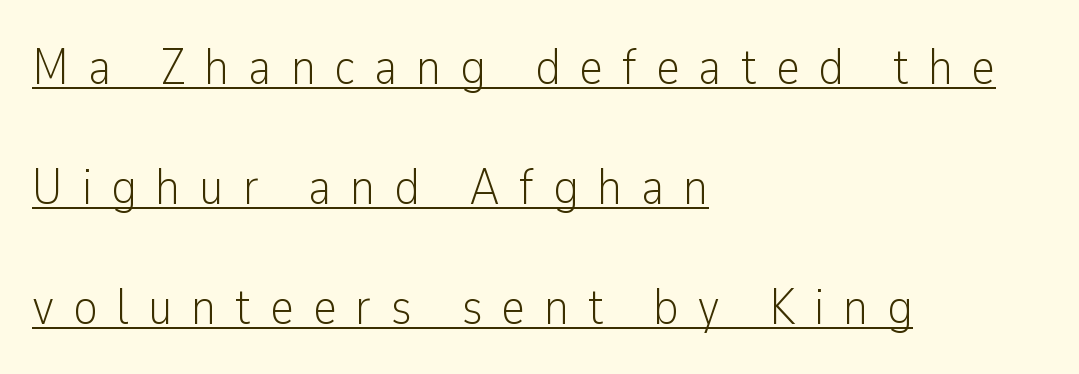
No italicization has been applied; the sample stays upright. Reading down the block, your eye returns to a fixed left position each line. Each new line begins a long way beneath the previous one. Is this a fixed-width face? No — the glyphs have proportional, varying widths.
